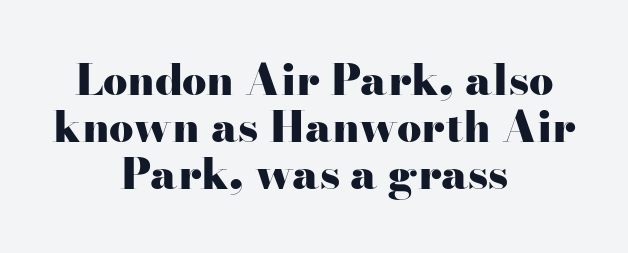
{"serif": "yes", "italic": "no", "bold": "yes", "weight": "heavy", "width": "wide", "stroke_contrast": "high", "x_height": "small", "monospaced": "no", "underline": "no", "align": "center", "line_spacing": "tight", "line_spacing_ratio": 1.09, "letter_spacing": "normal", "letter_spacing_em": 0.0, "glyph_px": 43}
